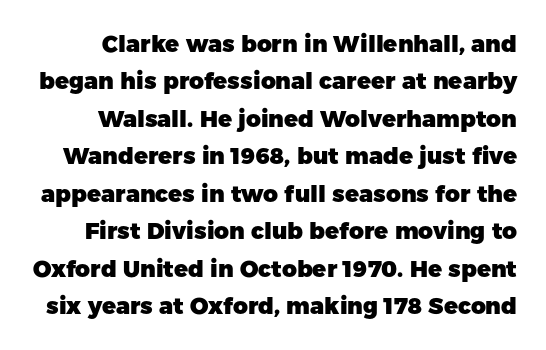
The image shows 23 px bold type, upright; set normal line spacing (1.63x), normal letter spacing, not underlined.
